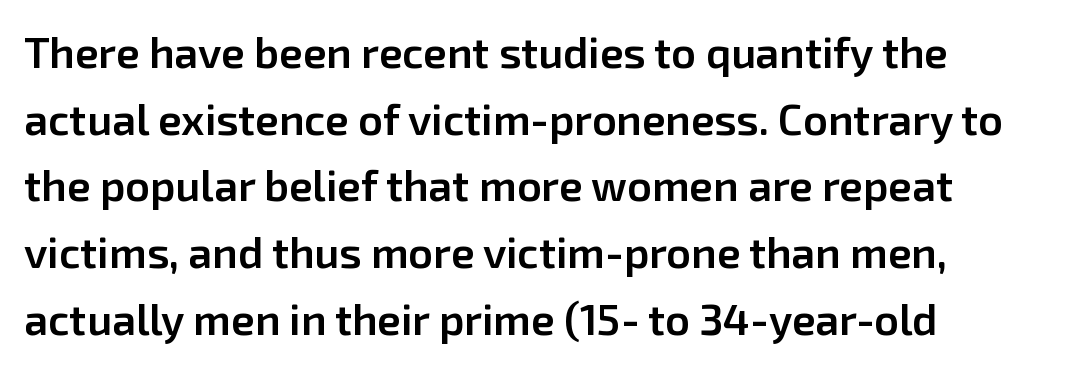
The image shows 43 px semibold sans-serif type, upright; set left-aligned, normal line spacing (1.55x), normal letter spacing, not underlined; low stroke contrast and a medium x-height.
